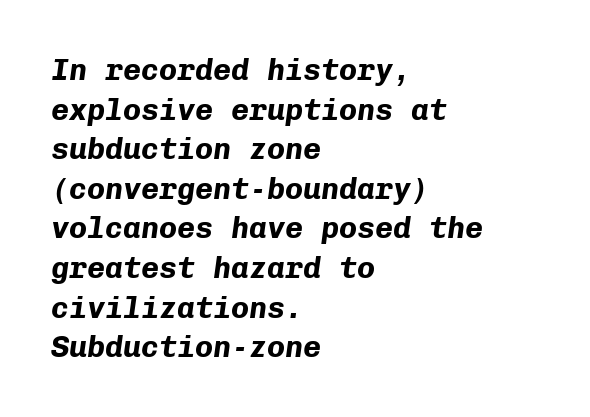
{"italic": "yes", "lean": "right", "slant_degrees": 8, "bold": "yes", "weight": "bold", "width": "normal", "stroke_contrast": "low", "x_height": "medium", "monospaced": "yes", "underline": "no", "align": "left", "line_spacing": "normal", "line_spacing_ratio": 1.32, "letter_spacing": "normal", "letter_spacing_em": 0.0, "glyph_px": 30}
